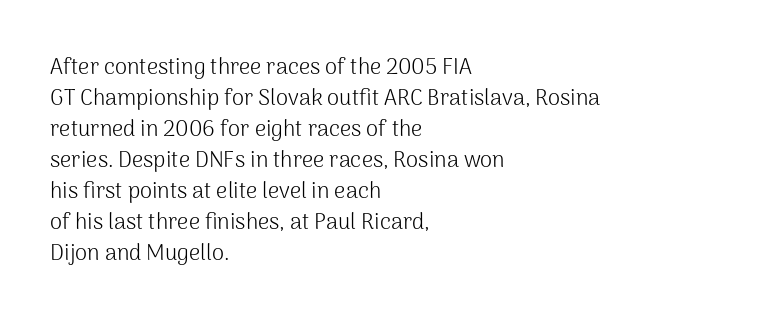
The words here are not underlined. Default kerning and tracking; the words read as compact shapes. The paragraph shown leans on its left margin. Posture: straight, roman, zero tilt. Vertical stems look standard width or narrower in stroke. Vertical spacing — default.
